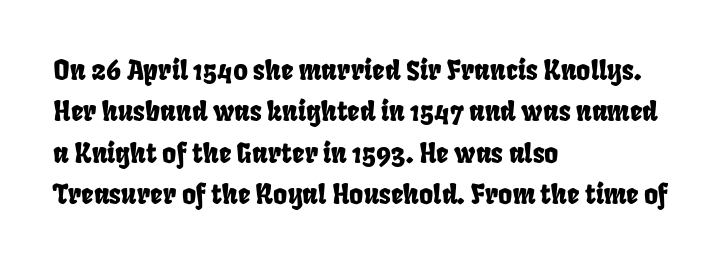
Any mark beneath the type? The region is blank. The space between consecutive lines is moderate. Short and long lines alike share a common starting point at left. This sample uses plain, unmodified letter spacing.
